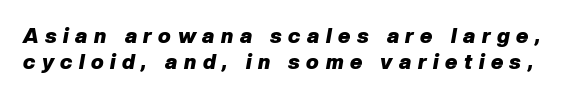
Q: Is the text bold? A: Yes.
Q: Is the text italic (slanted)? A: Yes, it leans right by about 10 degrees.
Q: Is the text underlined? A: No.
Q: Is the spacing between letters normal or unusually wide? A: Unusually wide.
